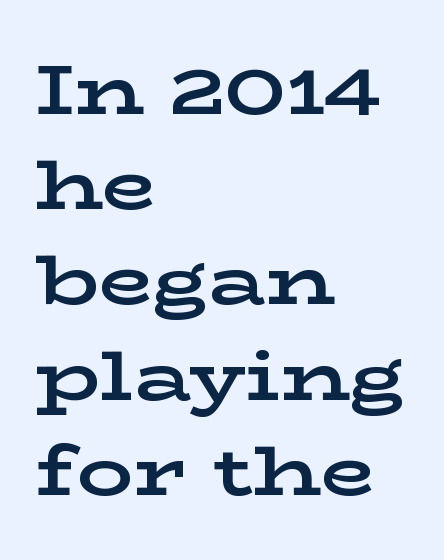
Q: Is the text bold? A: Yes.
Q: Is the text italic (slanted)? A: No, it is upright.
Q: Is the typeface a serif or a sans-serif typeface? A: Serif.
Q: Is the text underlined? A: No.
Q: How is the paragraph aligned? A: Left-aligned.
Q: Is the spacing between letters normal or unusually wide? A: Normal.
Q: Is the spacing between lines tight, normal or loose? A: Normal.
Q: Width (condensed, normal, or wide)? A: Wide.
Q: Stroke contrast? A: Low.
Q: x-height? A: Medium.
Q: Monospaced? A: No.
